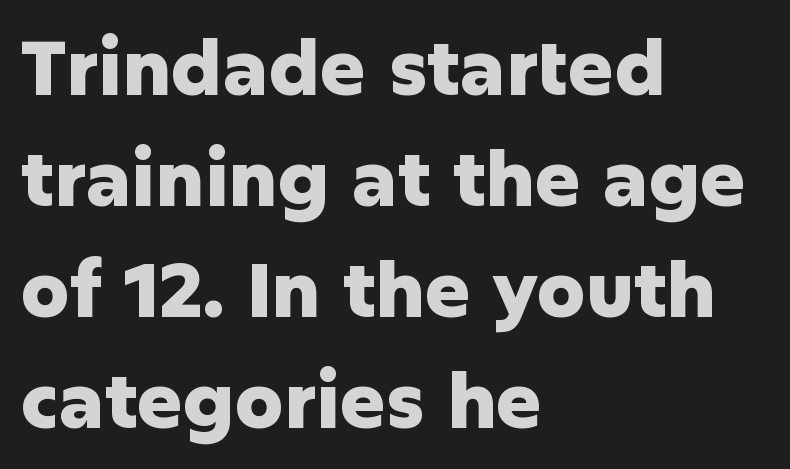
Q: Is the text bold? A: Yes.
Q: Is the text italic (slanted)? A: No, it is upright.
Q: Is the typeface a serif or a sans-serif typeface? A: Sans-serif.
Q: Is the text underlined? A: No.
Q: How is the paragraph aligned? A: Left-aligned.
Q: Is the spacing between letters normal or unusually wide? A: Normal.
Q: Is the spacing between lines tight, normal or loose? A: Normal.
Q: Width (condensed, normal, or wide)? A: Normal.
Q: Stroke contrast? A: Low.
Q: x-height? A: Medium.
Q: Monospaced? A: No.
